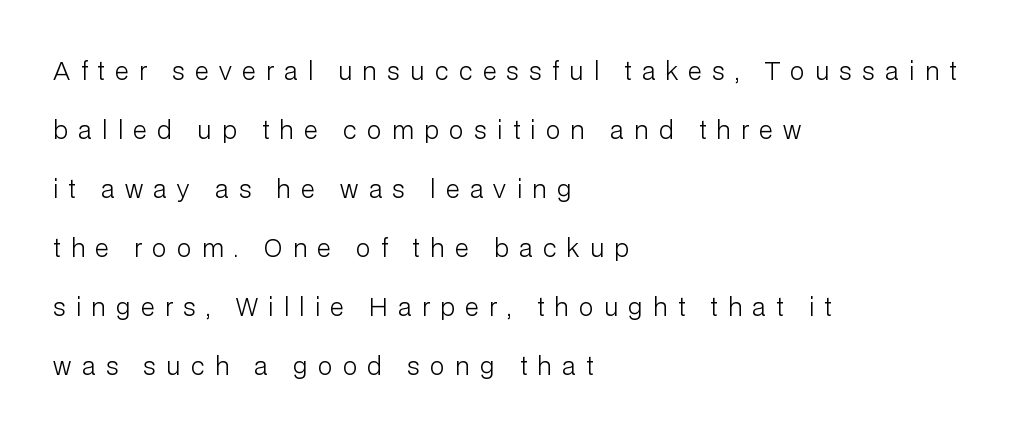
{"italic": "no", "bold": "no", "underline": "no", "align": "left", "line_spacing": "loose", "line_spacing_ratio": 2.46, "letter_spacing": "wide", "letter_spacing_em": 0.44, "glyph_px": 24}
